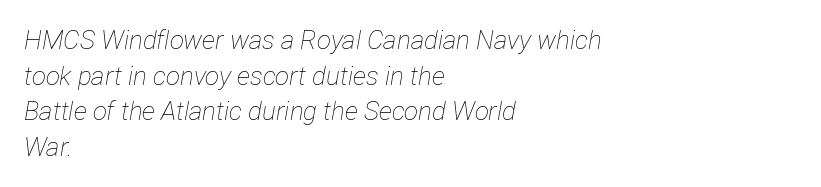
Q: Is the text bold? A: No.
Q: Is the text italic (slanted)? A: Yes, it leans right by about 12 degrees.
Q: Is the text underlined? A: No.
Q: How is the paragraph aligned? A: Left-aligned.
Q: Is the spacing between letters normal or unusually wide? A: Normal.
Q: Is the spacing between lines tight, normal or loose? A: Normal.
